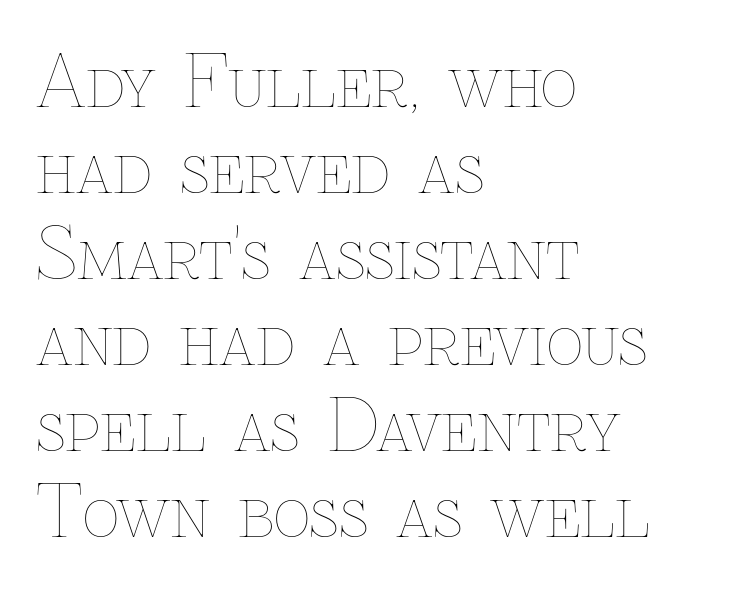
The image shows 71 px thin type, upright; set left-aligned, line spacing 1.21x, normal letter spacing, not underlined; low stroke contrast and a medium x-height.
